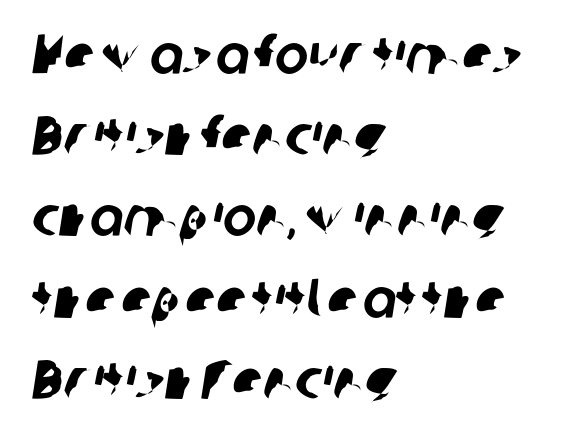
The leading is moderate, giving the passage an even texture. The setting favours the left margin, as ordinary paragraphs usually do. Anything drawn beneath the words? Only blank space. Each word holds together tightly as a unit, with standard inter-letter gaps.
